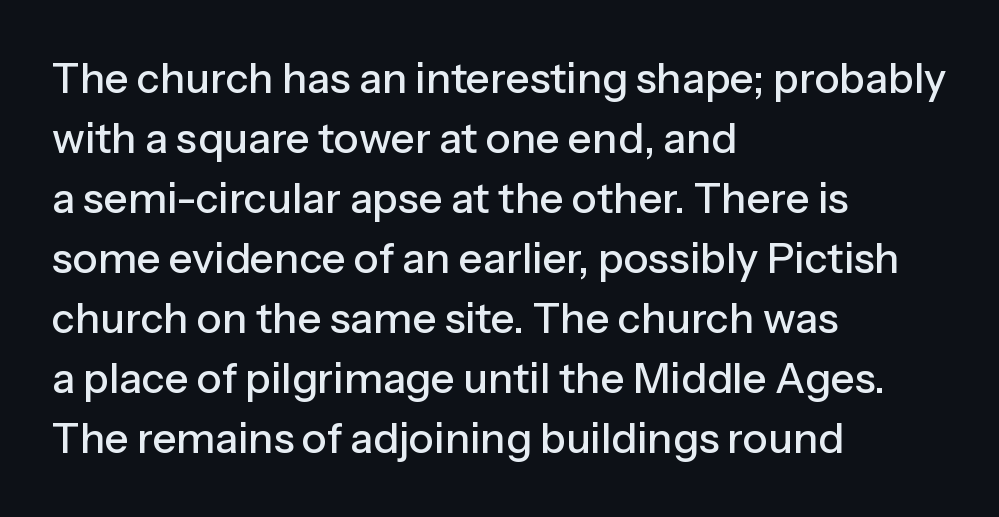
Q: Is the text italic (slanted)? A: No, it is upright.
Q: Is the typeface a serif or a sans-serif typeface? A: Sans-serif.
Q: Is the text underlined? A: No.
Q: How is the paragraph aligned? A: Left-aligned.
Q: Is the spacing between letters normal or unusually wide? A: Normal.
Q: Is the spacing between lines tight, normal or loose? A: Normal.
Q: Width (condensed, normal, or wide)? A: Normal.
Q: Stroke contrast? A: Low.
Q: x-height? A: Medium.
Q: Monospaced? A: No.
